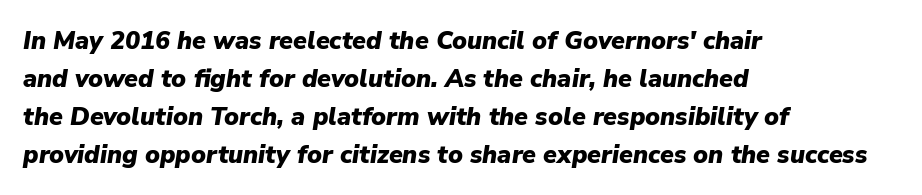
The image shows 25 px bold type, italic (leaning right); set left-aligned, normal line spacing (1.52x), normal letter spacing, not underlined.
